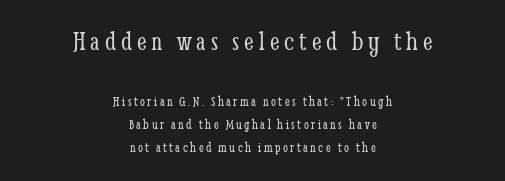
These lines were composed using upright roman letters. Weight: regular or lighter. Varying glyph widths throughout — classic text-font behaviour. Which margin do the lines hug? Neither — every line sits in the middle.
